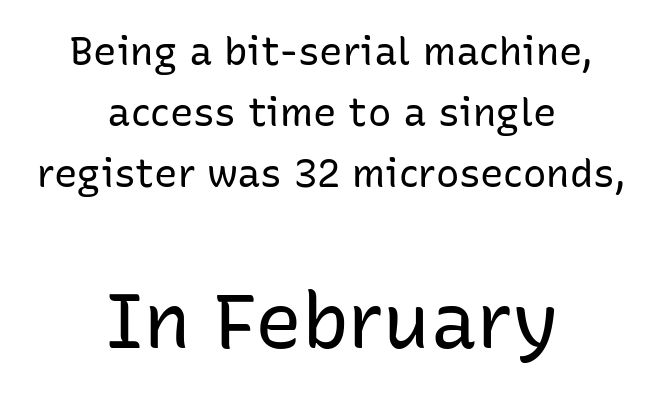
How would I describe the line gaps? Plain and ordinary. Every stem runs plumb, perpendicular to the baseline. The face used here is rendered with its standard letterfit. Varying glyph widths throughout — classic text-font behaviour. Is the lower block the larger one? Yes — the lower block carries the bigger type. The type family on display is of the sans-serif kind.
